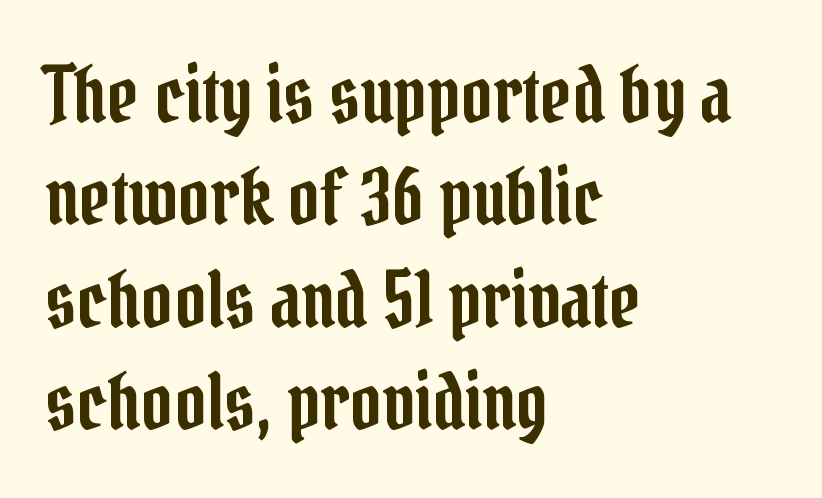
Do the letters lean? They stand straight. Each letter keeps its own natural width here, so spacing adapts to shape. No word sits above an underline. Vertically, the passage feels balanced, rows spaced as you'd expect. Are there feet on the stems? There are — it's a serif. Compared with typical body copy, the letter spacing here is the same.
